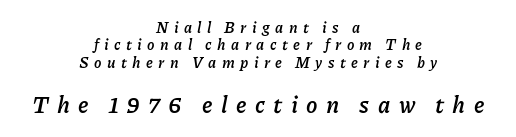
{"italic": "yes", "lean": "right", "slant_degrees": 11, "bold": "yes", "underline": "no", "align": "center", "line_spacing_ratio": 1.16, "letter_spacing": "wide", "letter_spacing_em": 0.36, "larger_block": "second", "size_ratio": 1.53, "glyph_px": 23}
